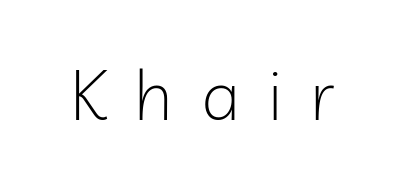
{"serif": "no", "italic": "no", "bold": "no", "weight": "light", "width": "normal", "stroke_contrast": "low", "x_height": "medium", "monospaced": "no", "underline": "no", "letter_spacing": "wide", "letter_spacing_em": 0.4, "glyph_px": 70}
